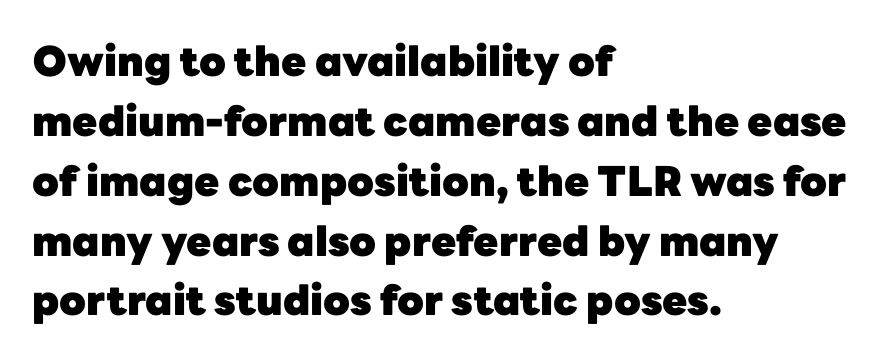
Unlike italic type, these characters show no tilt at all. Does the leading feel generous? No, just average. Glyph-to-glyph distance matches everyday printed text. Each letter keeps its own natural width here, so spacing adapts to shape. The type family on display is of the sans-serif kind. Left-aligned paragraph, ragged on the right.
